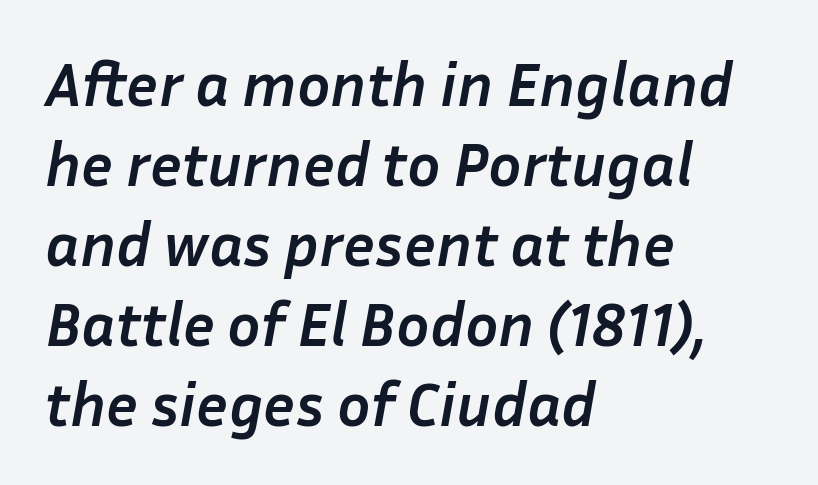
{"italic": "yes", "lean": "right", "slant_degrees": 10, "bold": "yes", "weight": "semibold", "width": "normal", "stroke_contrast": "low", "x_height": "medium", "monospaced": "no", "underline": "no", "align": "left", "line_spacing": "normal", "line_spacing_ratio": 1.29, "letter_spacing": "normal", "letter_spacing_em": 0.0, "glyph_px": 62}
